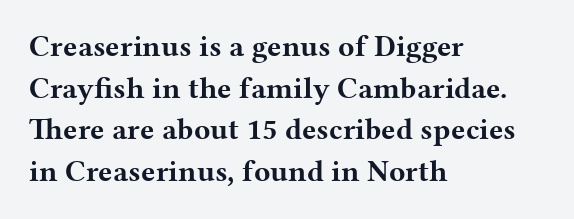
Check under the words: just untouched page. This sample has the flowing, uneven cadence of proportional lettering. Look at the tracking — it's just the regular setting, nothing added. To sum up the face: it has serifs. These lines sit exactly where default settings would place them. These words are printed bold, with thick strokes throughout.
